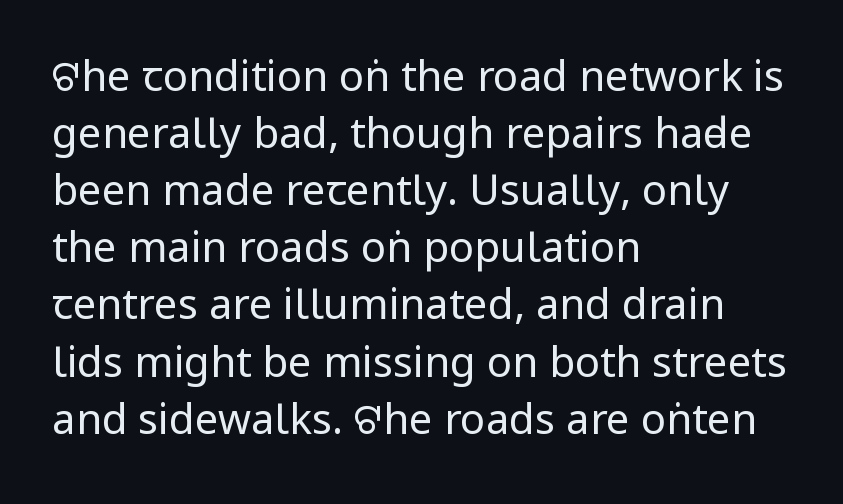
The passage shown is typeset with a sans-serif family. The lines in this sample share a left origin and differ only in where they stop. Is the letter spacing exaggerated? No — it looks like the ordinary default. A quiet, ordinary-to-light weight characterises the typeface. The zone under the glyphs is completely vacant.
